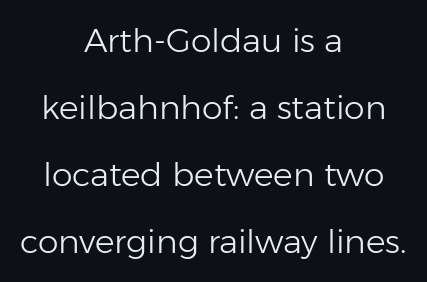
Q: Is the text bold? A: No.
Q: Is the text italic (slanted)? A: No, it is upright.
Q: Is the typeface a serif or a sans-serif typeface? A: Sans-serif.
Q: Is the text underlined? A: No.
Q: How is the paragraph aligned? A: Centered.
Q: Is the spacing between letters normal or unusually wide? A: Normal.
Q: Is the spacing between lines tight, normal or loose? A: Loose.
Q: Width (condensed, normal, or wide)? A: Normal.
Q: Stroke contrast? A: Low.
Q: x-height? A: Medium.
Q: Monospaced? A: No.
